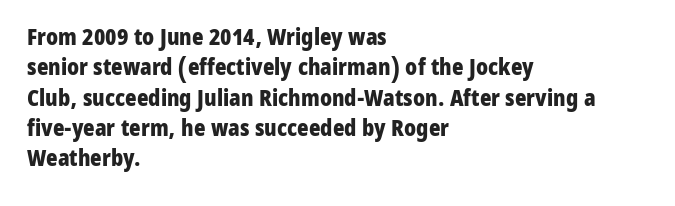
The image shows 22 px bold type, upright; set left-aligned, normal line spacing (1.38x), normal letter spacing, not underlined.
